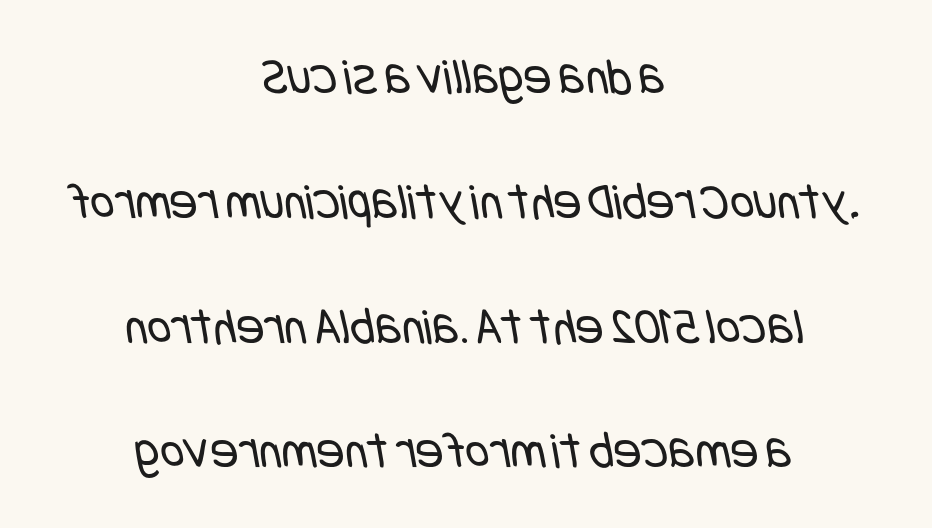
The image shows 52 px regular-weight, condensed sans-serif type; set centered, loose line spacing (2.4x), normal letter spacing, not underlined; low stroke contrast and a large x-height.
